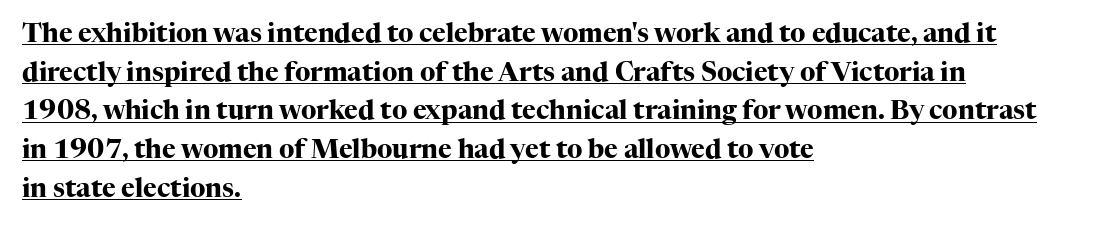
The image shows 26 px bold type, upright; set left-aligned, normal line spacing (1.49x), normal letter spacing, underlined.
